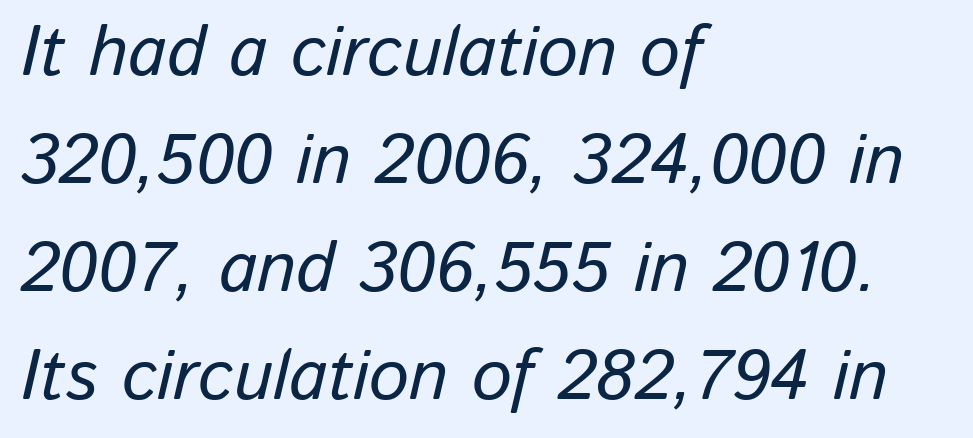
Q: Is the text italic (slanted)? A: Yes, it leans right by about 13 degrees.
Q: Is the text underlined? A: No.
Q: How is the paragraph aligned? A: Left-aligned.
Q: Is the spacing between letters normal or unusually wide? A: Normal.
Q: Is the spacing between lines tight, normal or loose? A: Normal.
Q: Width (condensed, normal, or wide)? A: Normal.
Q: Stroke contrast? A: Low.
Q: x-height? A: Medium.
Q: Monospaced? A: No.
